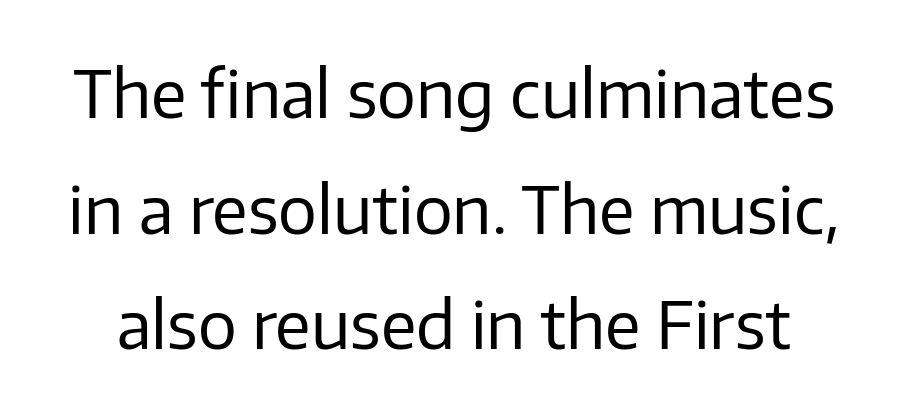
Q: Is the text bold? A: No.
Q: Is the text italic (slanted)? A: No, it is upright.
Q: Is the typeface a serif or a sans-serif typeface? A: Sans-serif.
Q: Is the text underlined? A: No.
Q: Is the spacing between letters normal or unusually wide? A: Normal.
Q: Width (condensed, normal, or wide)? A: Normal.
Q: Stroke contrast? A: Low.
Q: x-height? A: Medium.
Q: Monospaced? A: No.
